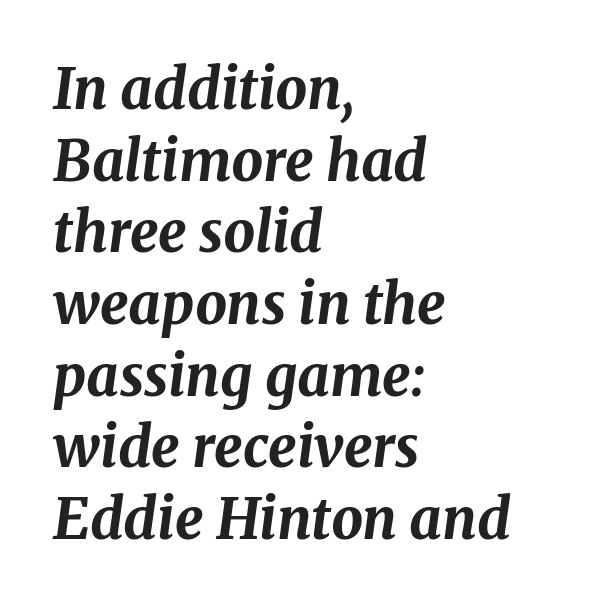
The image shows 56 px bold type, italic (leaning right); set left-aligned, normal line spacing (1.28x), normal letter spacing, not underlined; medium stroke contrast and a medium x-height.
